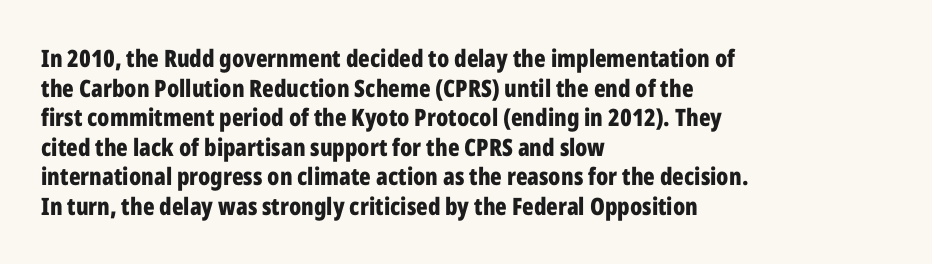
{"italic": "no", "bold": "yes", "underline": "no", "align": "left", "line_spacing_ratio": 1.23, "letter_spacing": "normal", "letter_spacing_em": 0.0, "glyph_px": 24}
